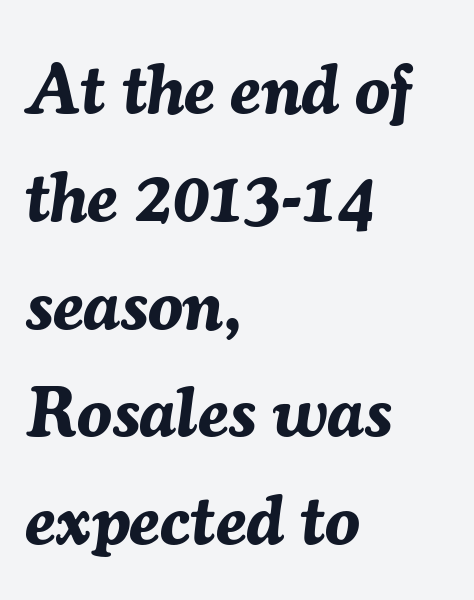
Varying glyph widths throughout — classic text-font behaviour. These lines carry a lot of weight — the face is fully bold. The typesetter chose a ragged-right arrangement here. Rows of type keep a routine distance in the vertical direction. An italicized treatment has been applied to the whole sample.
